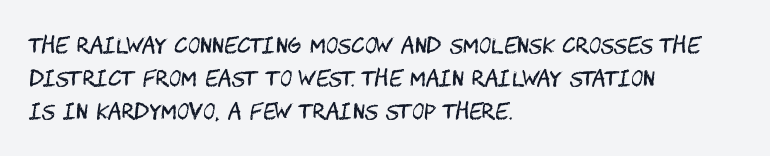
Q: Is the text bold? A: No.
Q: Is the text italic (slanted)? A: No, it is upright.
Q: Is the text underlined? A: No.
Q: How is the paragraph aligned? A: Left-aligned.
Q: Is the spacing between letters normal or unusually wide? A: Normal.
Q: Is the spacing between lines tight, normal or loose? A: Normal.
